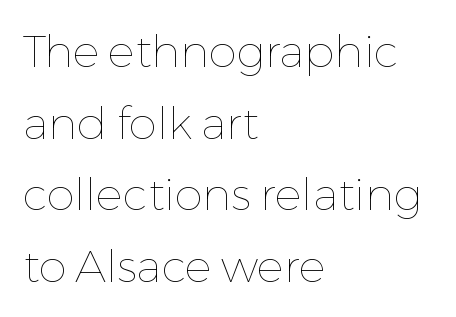
The image shows 45 px thin type, upright; set left-aligned, normal line spacing (1.59x), normal letter spacing, not underlined; low stroke contrast and a medium x-height.
